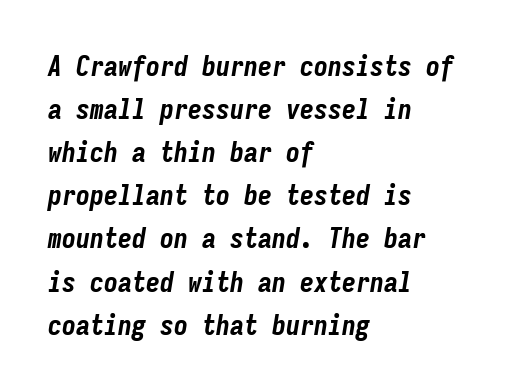
The image shows 28 px bold, condensed type, italic (leaning right), monospaced; set left-aligned, normal line spacing (1.54x), normal letter spacing, not underlined; low stroke contrast and a medium x-height.
